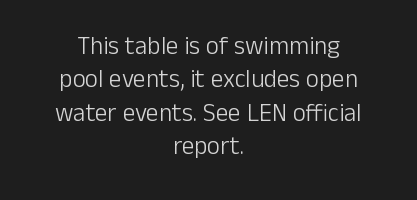
The image shows 25 px text type, upright; set centered, normal line spacing (1.34x), normal letter spacing, not underlined.
